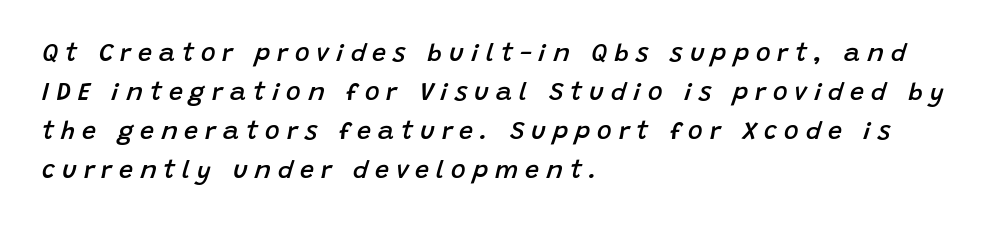
Q: Is the text bold? A: Semi-bold.
Q: Is the text italic (slanted)? A: Yes, it leans right by about 15 degrees.
Q: Is the text underlined? A: No.
Q: How is the paragraph aligned? A: Left-aligned.
Q: Is the spacing between letters normal or unusually wide? A: Unusually wide.
Q: Is the spacing between lines tight, normal or loose? A: Normal.
